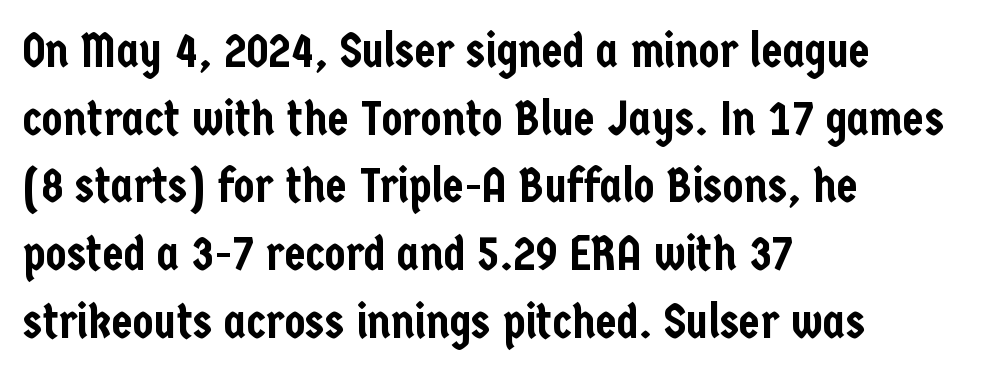
The image shows 48 px condensed sans-serif type, upright; set left-aligned, normal line spacing (1.41x), normal letter spacing, not underlined; low stroke contrast and a medium x-height.
